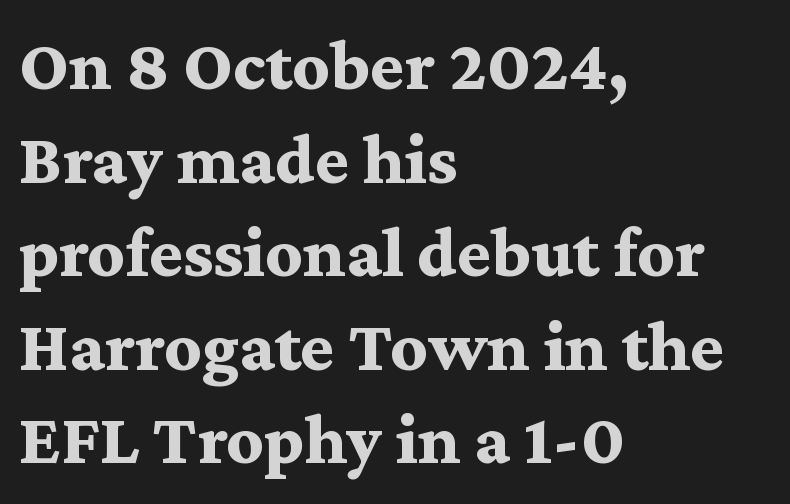
The rag falls on the right side of this text block. Look at the bottom of the vertical strokes: they flare into serifs here. What stands out about the letter spacing? Nothing — it is the standard amount. The foot of each line stays bare and open.
